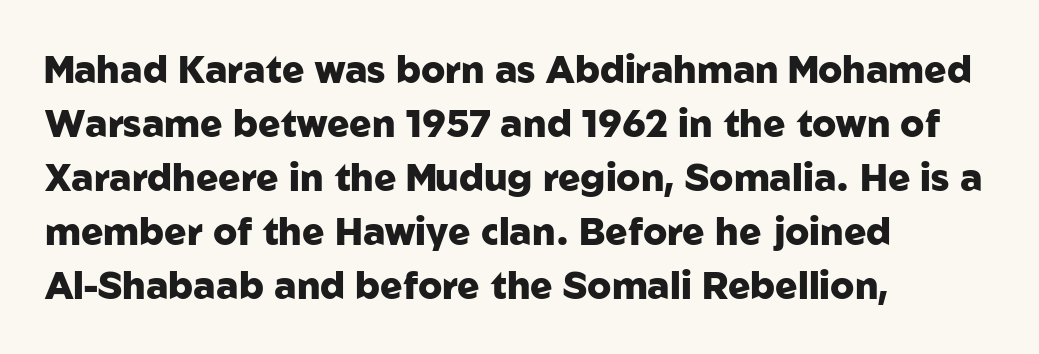
Honestly, there is no underline to notice here at all. The lettering holds an erect, upright posture throughout. Here the glyphs are tracked normally, forming tight word shapes. The typesetter chose a ragged-right arrangement here. The letters advance in unequal steps, a hallmark of proportional type. In terms of leading, this rendering sits right in the middle.
